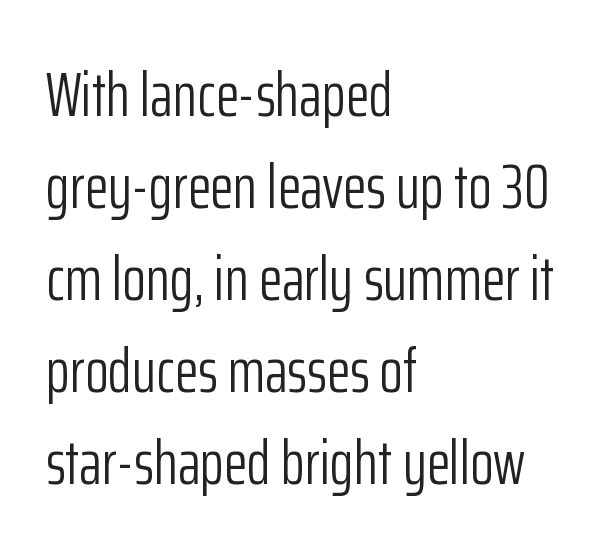
The image shows 61 px light, condensed sans-serif type, upright; set left-aligned, normal line spacing (1.51x), normal letter spacing, not underlined; low stroke contrast and a medium x-height.
